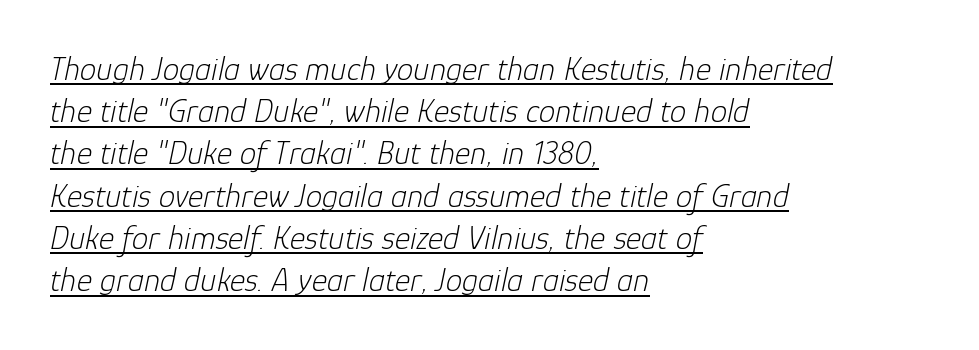
{"italic": "yes", "lean": "right", "slant_degrees": 12, "bold": "no", "weight": "light", "width": "normal", "stroke_contrast": "low", "x_height": "medium", "monospaced": "no", "underline": "yes", "align": "left", "line_spacing": "normal", "line_spacing_ratio": 1.28, "letter_spacing": "normal", "letter_spacing_em": 0.0, "glyph_px": 33}
